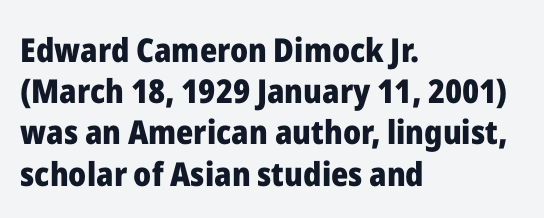
Is this a fixed-width face? No — the glyphs have proportional, varying widths. Stroke terminals: plain, sans-serif. The block of text has a typical density, with ordinary space between rows. Each line starts at the same left margin while the right side varies.
